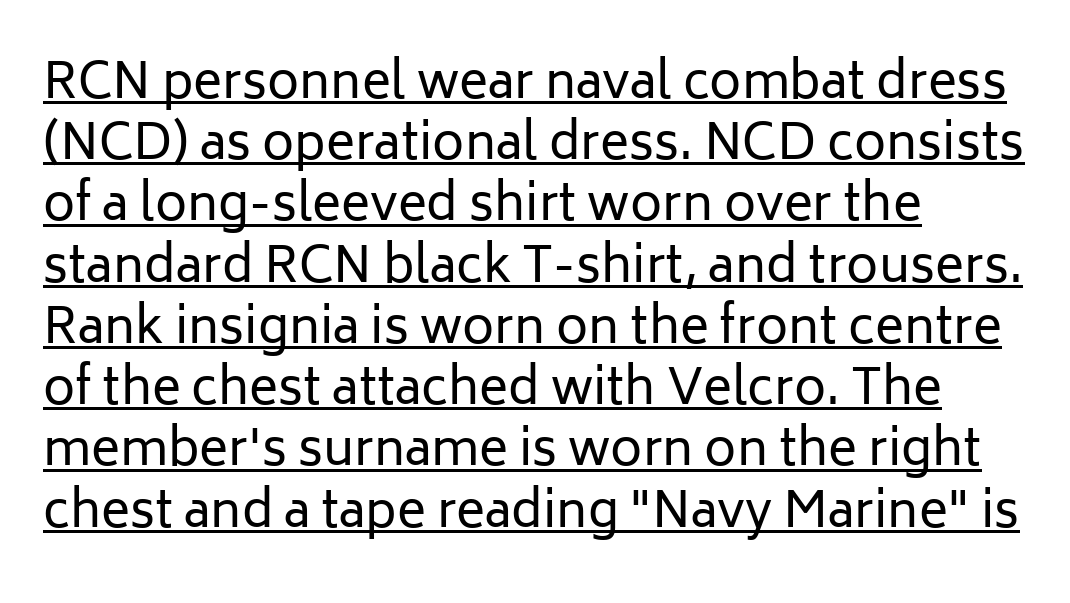
The image shows 49 px regular-weight sans-serif type, upright; set left-aligned, normal line spacing (1.25x), normal letter spacing, underlined; low stroke contrast and a medium x-height.
